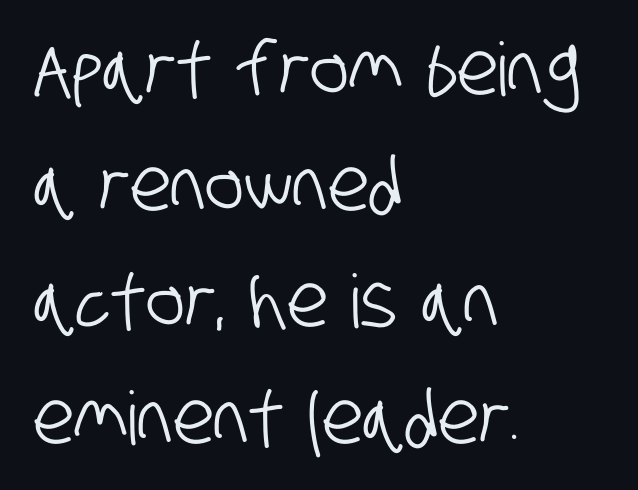
The image shows 74 px condensed sans-serif type; set left-aligned, normal line spacing (1.57x), normal letter spacing, not underlined; low stroke contrast and a large x-height.
